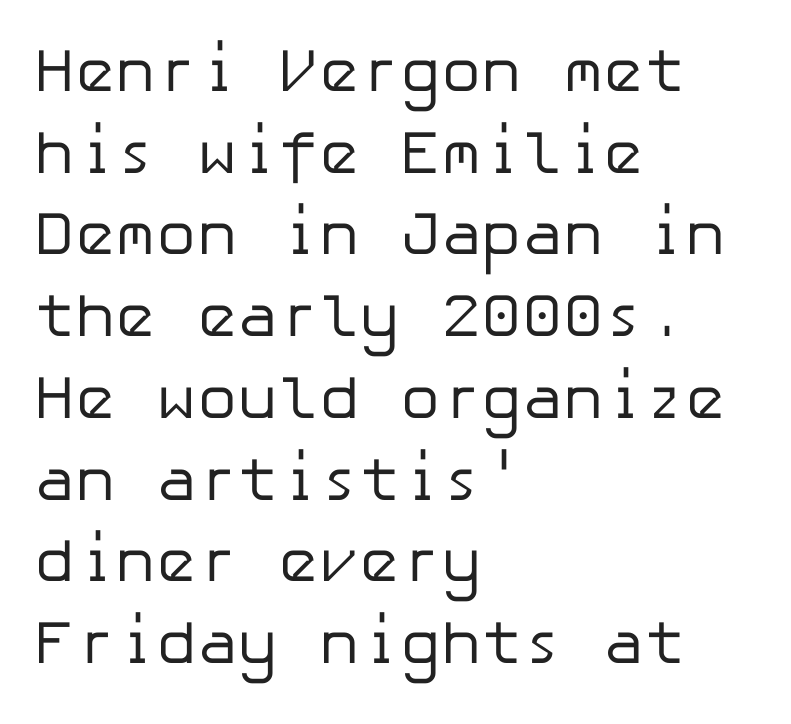
{"serif": "no", "italic": "no", "bold": "no", "weight": "regular", "width": "normal", "stroke_contrast": "low", "x_height": "medium", "underline": "no", "align": "left", "line_spacing": "normal", "line_spacing_ratio": 1.34, "letter_spacing": "normal", "letter_spacing_em": 0.0, "glyph_px": 61}
